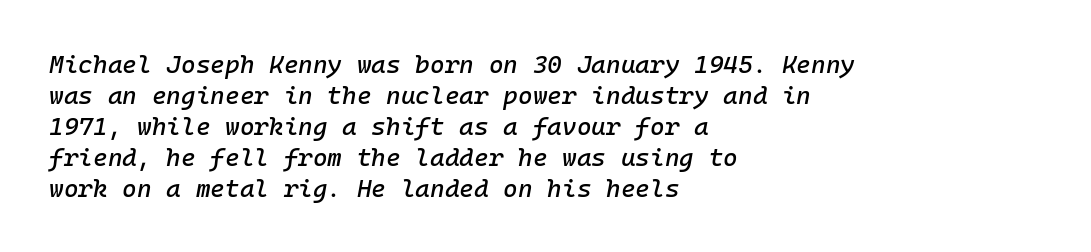
{"italic": "yes", "lean": "right", "slant_degrees": 10, "underline": "no", "align": "left", "line_spacing_ratio": 1.24, "letter_spacing": "normal", "letter_spacing_em": 0.0, "glyph_px": 25}
